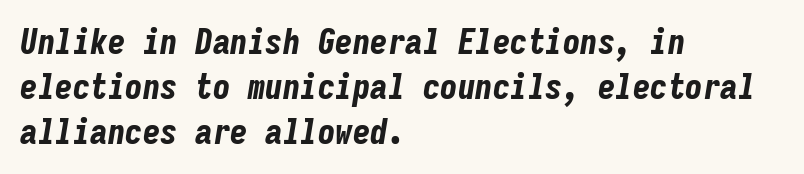
{"italic": "yes", "lean": "right", "slant_degrees": 9, "bold": "yes", "weight": "bold", "width": "condensed", "stroke_contrast": "low", "x_height": "medium", "monospaced": "yes", "underline": "no", "align": "left", "line_spacing": "normal", "line_spacing_ratio": 1.28, "letter_spacing": "normal", "letter_spacing_em": 0.0, "glyph_px": 35}
